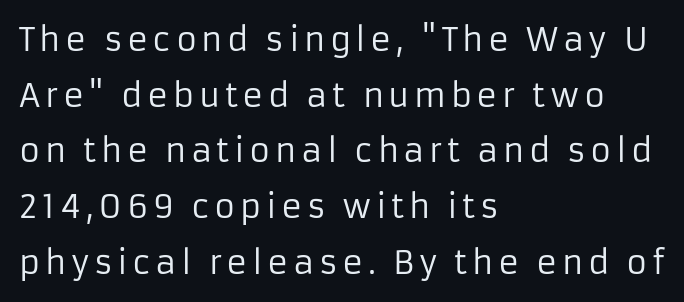
The glyphs are unaccompanied by any horizontal stroke below them. The passage shown is not bold in any degree. You can tell from the bare stems that sans-serif type was used. Ordinary non-slanted type is in use.
